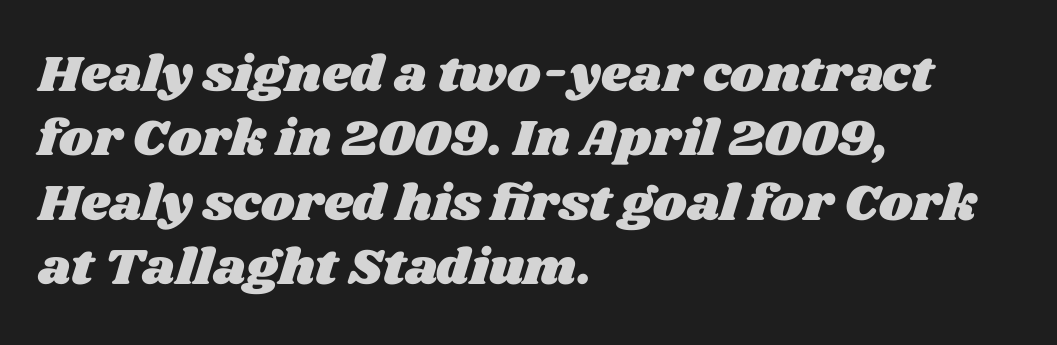
Proportional: the letters do not fall into vertical columns. How are the letters spaced? Ordinarily, with no added tracking. Reading down the block, your eye returns to a fixed left position each line. Does the leading feel generous? No, just average. Bare-footed words on every line.
